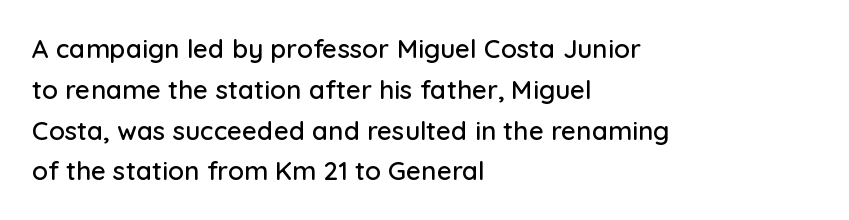
The space between consecutive lines is moderate. This sample uses plain, unmodified letter spacing. Layout note: lines flush left. No italicization has been applied; the sample stays upright. The passage shown is not underscored anywhere.
